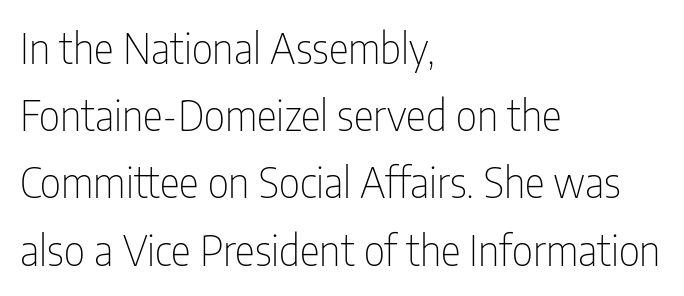
The lines sit at an ordinary, default distance from one another. The rendering uses natural spacing where letterforms have individual widths. Reading down the block, your eye returns to a fixed left position each line. You could call the tracking neutral — neither tight nor loose. In terms of letterform style, serifs are entirely absent.
